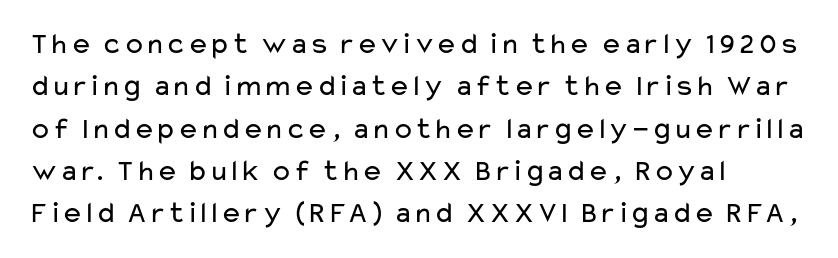
These lines were composed using upright roman letters. The text was rendered using a sans face with plain stroke endings. The lines in this sample share a left origin and differ only in where they stop. Successive baselines arrive at the customary interval.
